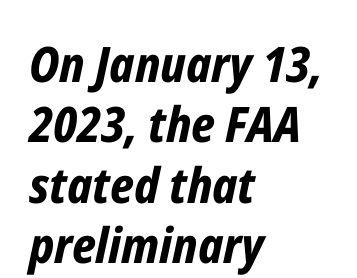
The image shows 49 px bold, condensed type, italic (leaning right); set left-aligned, line spacing 1.23x, normal letter spacing, not underlined; low stroke contrast and a medium x-height.
